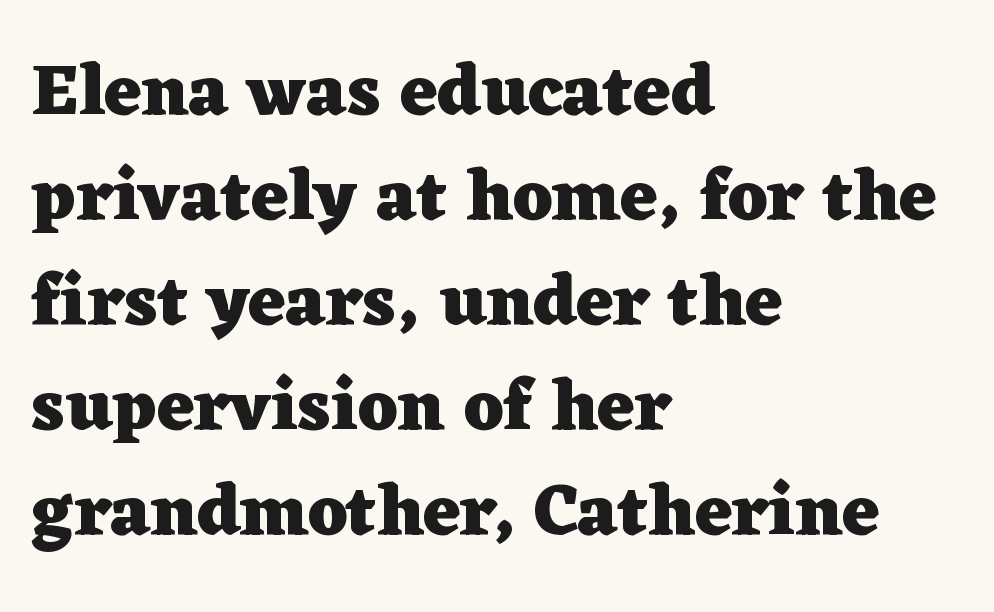
{"serif": "yes", "italic": "no", "bold": "yes", "weight": "heavy", "width": "wide", "stroke_contrast": "low", "x_height": "medium", "monospaced": "no", "underline": "no", "align": "left", "line_spacing": "normal", "line_spacing_ratio": 1.46, "letter_spacing": "normal", "letter_spacing_em": 0.0, "glyph_px": 72}
